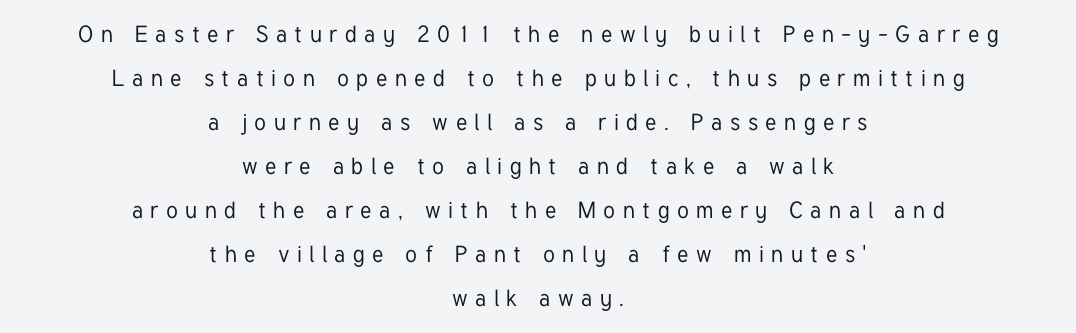
Q: Is the text italic (slanted)? A: No, it is upright.
Q: Is the text underlined? A: No.
Q: How is the paragraph aligned? A: Centered.
Q: Is the spacing between letters normal or unusually wide? A: Unusually wide.
Q: Is the spacing between lines tight, normal or loose? A: Loose.
